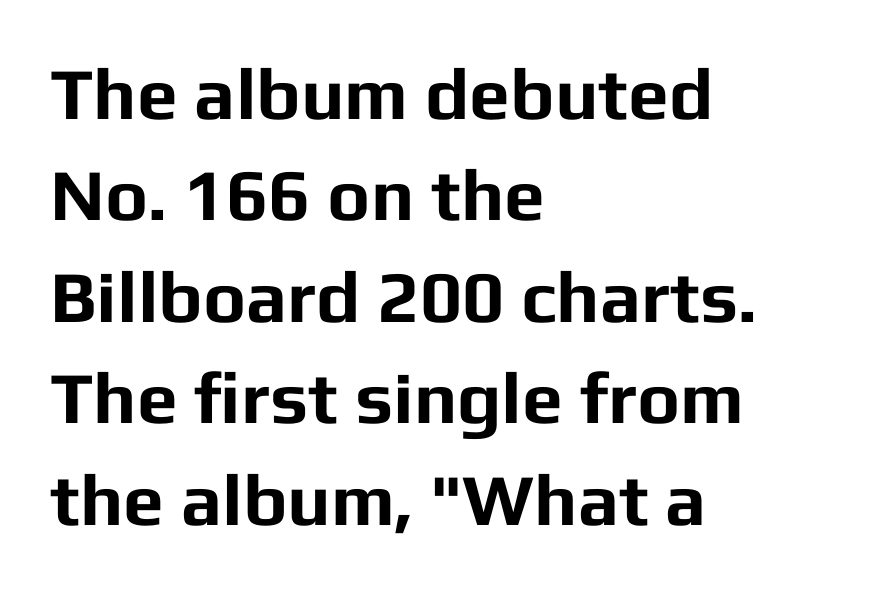
These lines are set flush left with a ragged right edge. Characters remain perfectly vertical along every line. Compared with typical paragraphs, the rows here are spaced about the same. I'd describe the lettering as bold — thick and assertive. Tracking here is standard; glyphs follow each other at the usual distance. The gap between lines stays unmarked.
